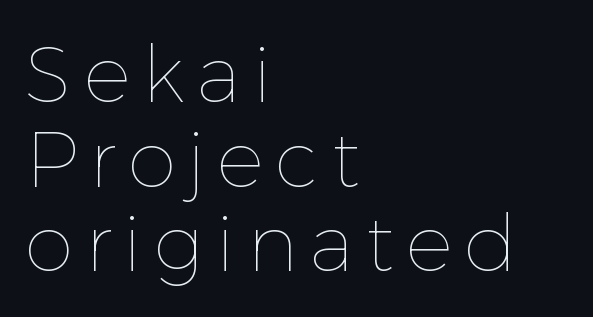
Q: Is the text bold? A: No.
Q: Is the text italic (slanted)? A: No, it is upright.
Q: Is the text underlined? A: No.
Q: How is the paragraph aligned? A: Left-aligned.
Q: Is the spacing between lines tight, normal or loose? A: Tight.
Q: Width (condensed, normal, or wide)? A: Normal.
Q: Stroke contrast? A: Low.
Q: x-height? A: Medium.
Q: Monospaced? A: No.
